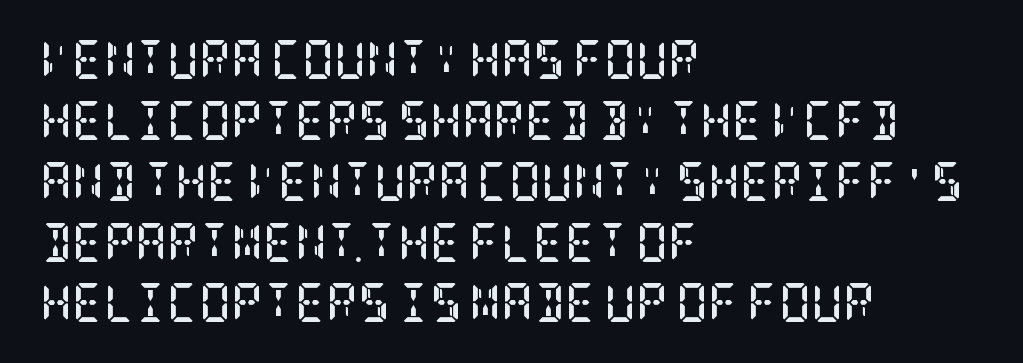
The image shows 39 px semibold, condensed serif type, upright; set left-aligned, normal line spacing (1.56x), normal letter spacing, not underlined; low stroke contrast and a large x-height.
